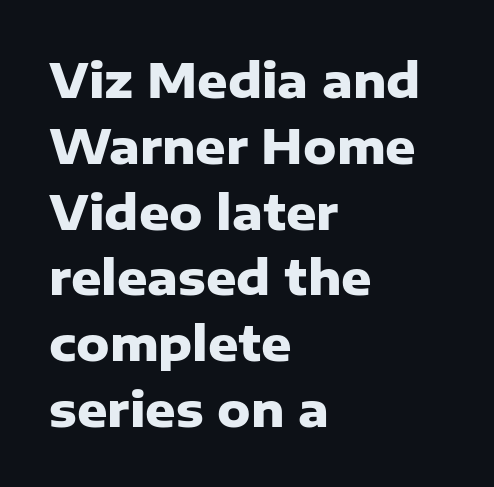
{"serif": "no", "italic": "no", "bold": "yes", "weight": "heavy", "width": "normal", "stroke_contrast": "low", "x_height": "medium", "monospaced": "no", "underline": "no", "align": "left", "line_spacing": "normal", "line_spacing_ratio": 1.4, "letter_spacing": "normal", "letter_spacing_em": 0.0, "glyph_px": 47}
